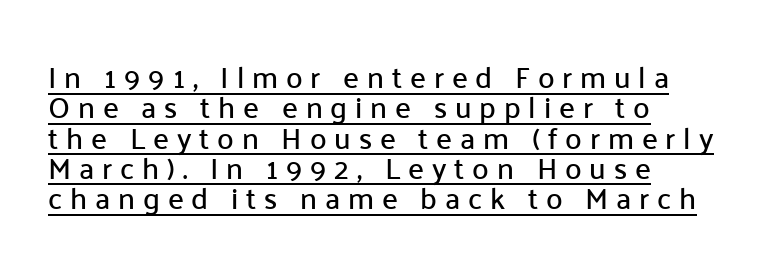
If you measured baseline to baseline, you'd find a short distance. Compared with a centered layout, this one pins lines to the left instead. Do the characters align in a grid? No, the font is proportional. Nope, not italic — everything's standing straight.
